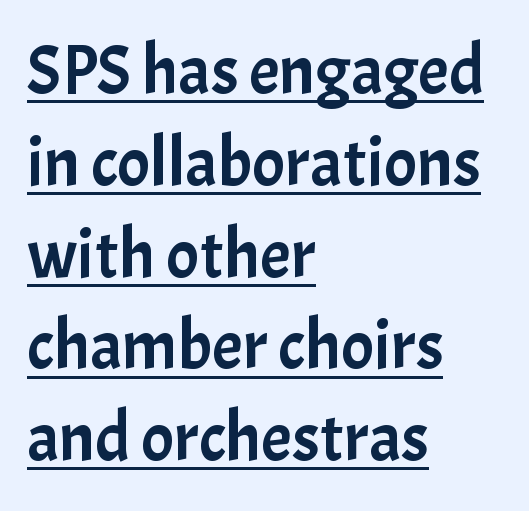
The image shows 69 px sans-serif type, upright; set left-aligned, normal line spacing (1.33x), normal letter spacing, underlined; low stroke contrast and a medium x-height.
